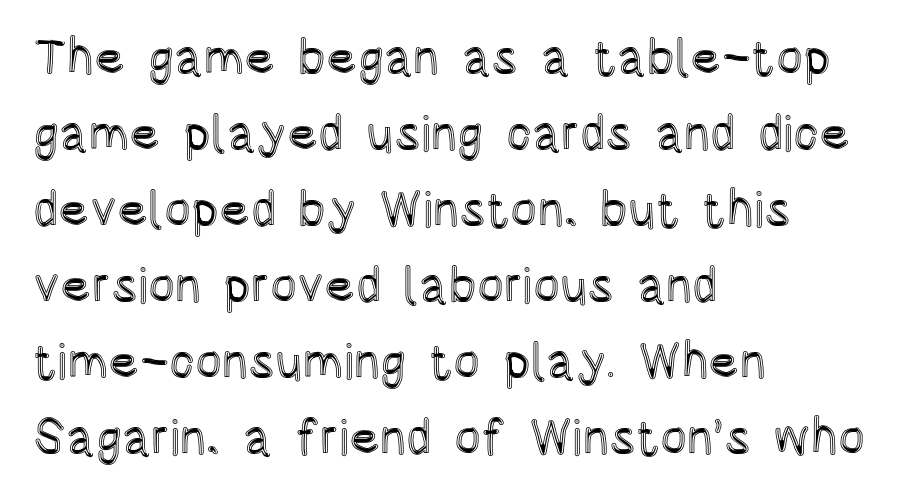
Q: Is the text italic (slanted)? A: No, it is upright.
Q: Is the text underlined? A: No.
Q: How is the paragraph aligned? A: Left-aligned.
Q: Is the spacing between letters normal or unusually wide? A: Normal.
Q: Is the spacing between lines tight, normal or loose? A: Normal.
Q: Width (condensed, normal, or wide)? A: Condensed.
Q: x-height? A: Large.
Q: Monospaced? A: No.
